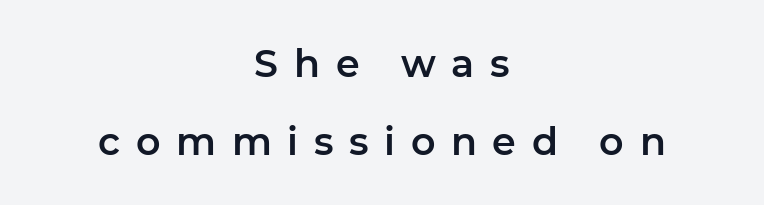
{"serif": "no", "italic": "no", "width": "normal", "stroke_contrast": "low", "x_height": "medium", "monospaced": "no", "underline": "no", "align": "center", "line_spacing": "loose", "line_spacing_ratio": 2.05, "letter_spacing": "wide", "letter_spacing_em": 0.41, "glyph_px": 38}
